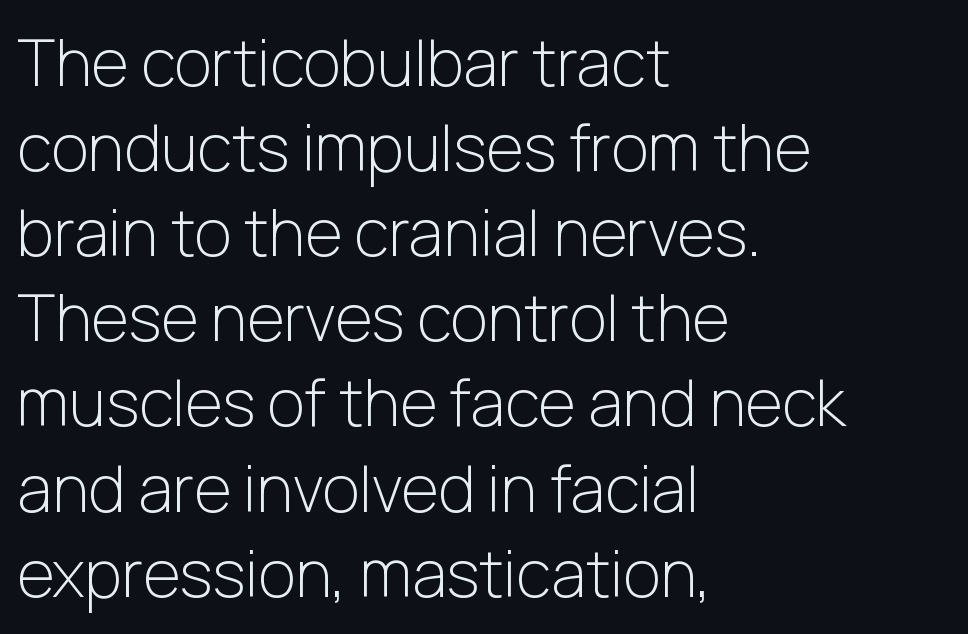
The image shows 64 px light sans-serif type, upright; set left-aligned, normal line spacing (1.33x), normal letter spacing, not underlined; low stroke contrast and a medium x-height.
